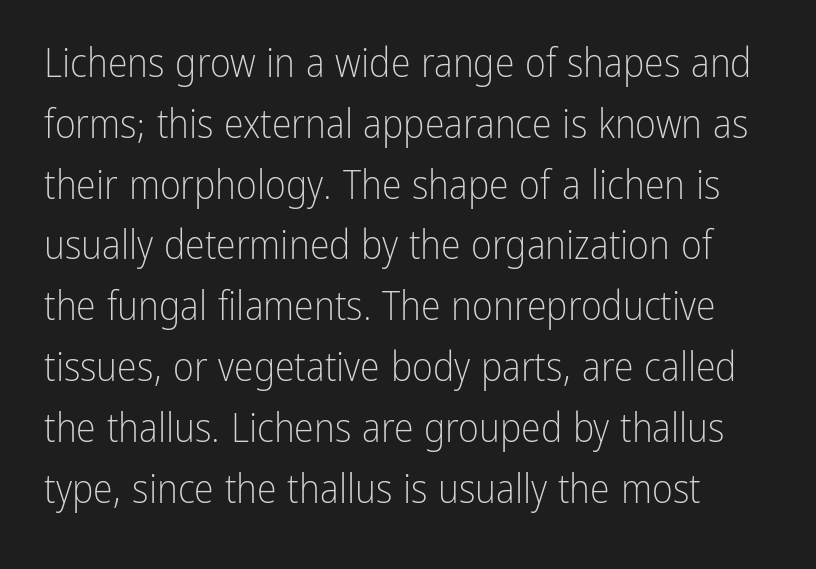
{"serif": "no", "italic": "no", "bold": "no", "weight": "light", "width": "condensed", "stroke_contrast": "low", "x_height": "medium", "monospaced": "no", "underline": "no", "line_spacing": "normal", "line_spacing_ratio": 1.52, "letter_spacing": "normal", "letter_spacing_em": 0.0, "glyph_px": 40}
